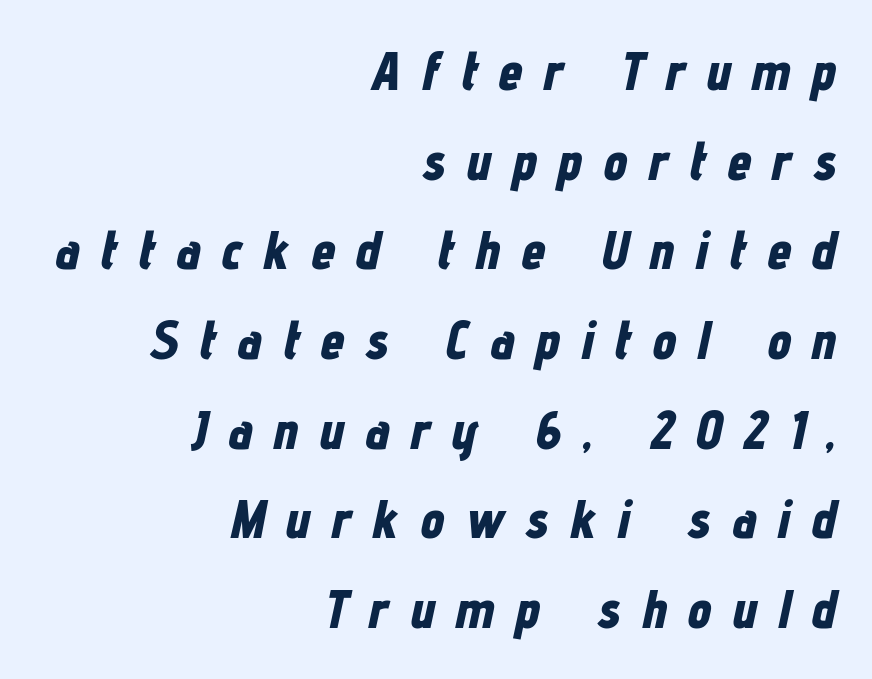
The image shows 54 px bold, condensed type, italic (leaning right); set right-aligned, normal line spacing (1.66x), unusually wide letter spacing (+0.39 em), not underlined; low stroke contrast and a medium x-height.
